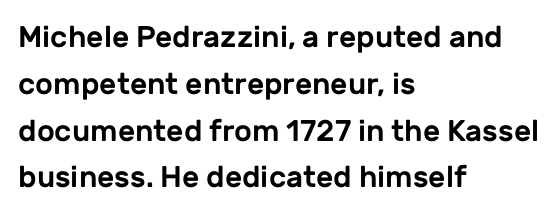
This sample uses a sans-serif face. Caption: multi-line text, flush left, ragged right. The rendering uses natural spacing where letterforms have individual widths. Standard letterfit; no display-style spreading of the glyphs.
